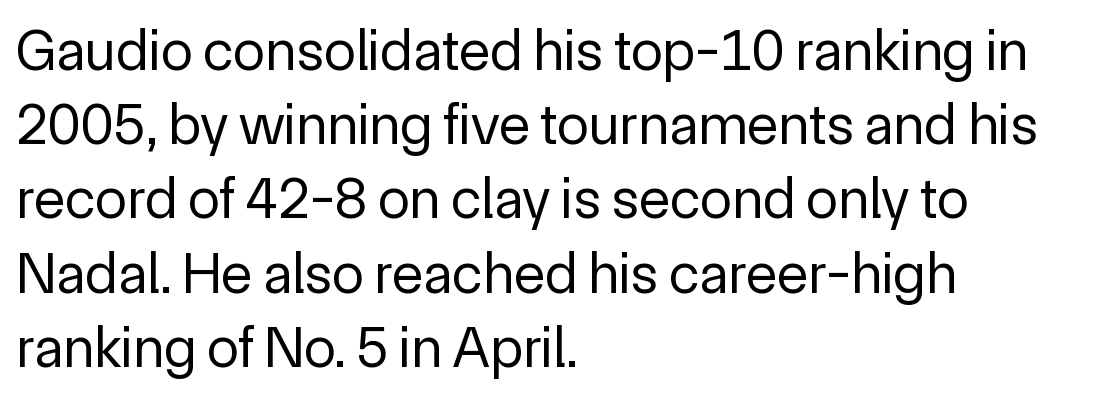
Q: Is the text bold? A: No.
Q: Is the text italic (slanted)? A: No, it is upright.
Q: Is the typeface a serif or a sans-serif typeface? A: Sans-serif.
Q: Is the text underlined? A: No.
Q: How is the paragraph aligned? A: Left-aligned.
Q: Is the spacing between letters normal or unusually wide? A: Normal.
Q: Is the spacing between lines tight, normal or loose? A: Normal.
Q: Width (condensed, normal, or wide)? A: Normal.
Q: x-height? A: Medium.
Q: Monospaced? A: No.
